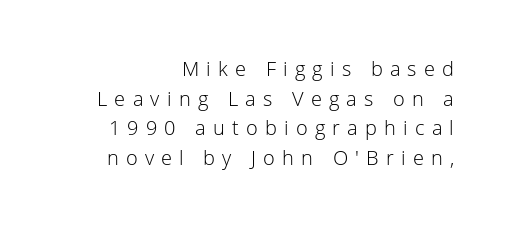
Q: Is the text bold? A: No.
Q: Is the text italic (slanted)? A: No, it is upright.
Q: Is the text underlined? A: No.
Q: How is the paragraph aligned? A: Right-aligned.
Q: Is the spacing between letters normal or unusually wide? A: Unusually wide.
Q: Is the spacing between lines tight, normal or loose? A: Normal.
